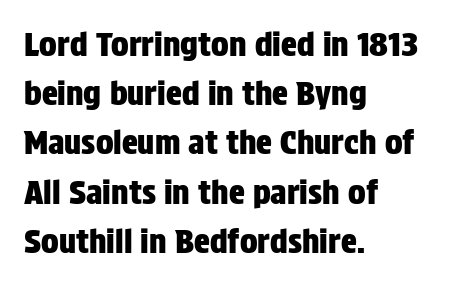
Rendered with straight, roman letterforms. Serifs: no, the terminals of the letterforms are clean. How are the letters spaced? Ordinarily, with no added tracking. Horizontal bands of white between lines are of average thickness.
